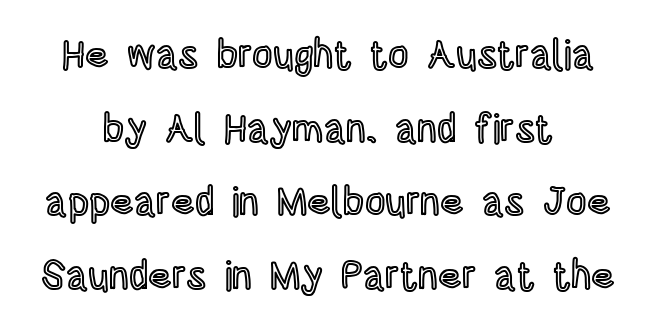
Q: Is the text italic (slanted)? A: No, it is upright.
Q: Is the text underlined? A: No.
Q: How is the paragraph aligned? A: Centered.
Q: Is the spacing between letters normal or unusually wide? A: Normal.
Q: Width (condensed, normal, or wide)? A: Condensed.
Q: x-height? A: Large.
Q: Monospaced? A: No.
